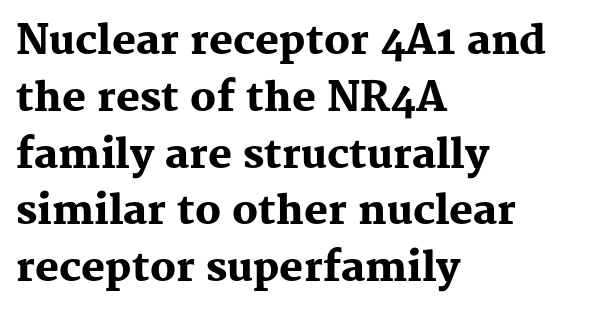
Q: Is the text bold? A: Yes.
Q: Is the text italic (slanted)? A: No, it is upright.
Q: Is the typeface a serif or a sans-serif typeface? A: Serif.
Q: Is the text underlined? A: No.
Q: How is the paragraph aligned? A: Left-aligned.
Q: Is the spacing between letters normal or unusually wide? A: Normal.
Q: Is the spacing between lines tight, normal or loose? A: Normal.
Q: Width (condensed, normal, or wide)? A: Normal.
Q: Stroke contrast? A: Medium.
Q: x-height? A: Medium.
Q: Monospaced? A: No.
